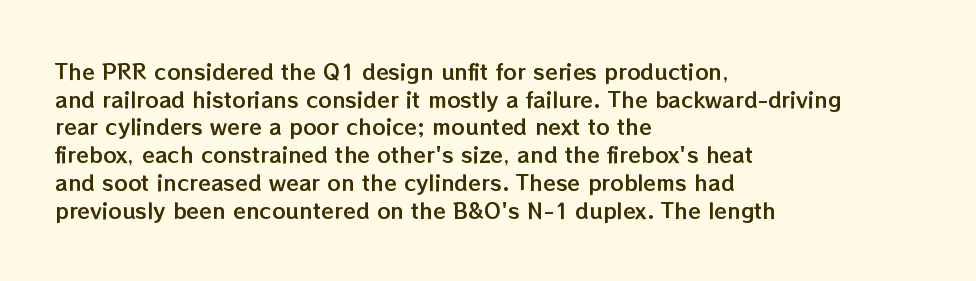
Every character sits straight up, as roman type does. Decoration check: the copy has no underline. A normal amount of white space separates one row of letters from the next. The passage shown has conventional tracking throughout.
